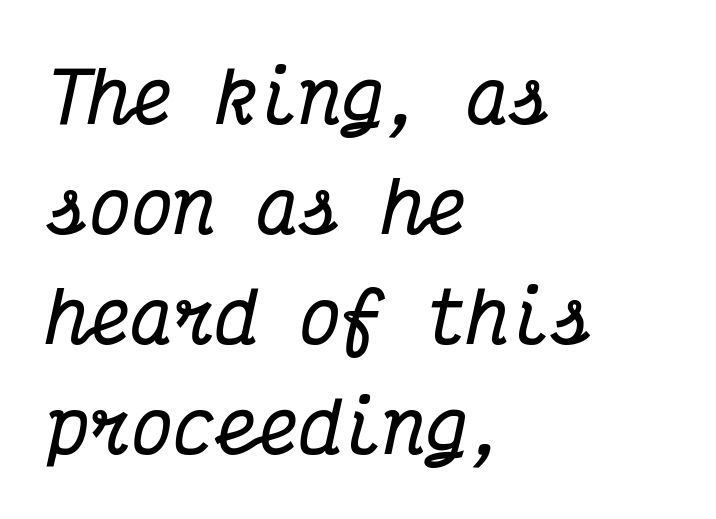
The image shows 70 px bold, condensed serif type, italic (leaning right), monospaced; set left-aligned, normal line spacing (1.57x), normal letter spacing, not underlined; medium stroke contrast and a medium x-height.
